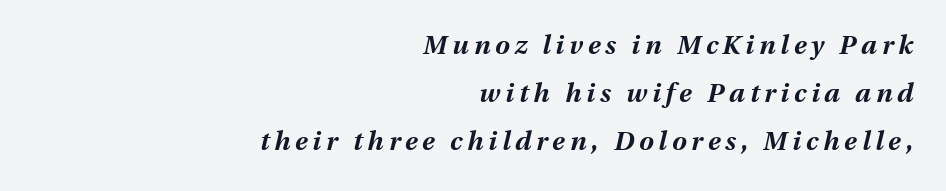
Q: Is the text bold? A: Yes.
Q: Is the text italic (slanted)? A: Yes, it leans right by about 13 degrees.
Q: Is the text underlined? A: No.
Q: How is the paragraph aligned? A: Right-aligned.
